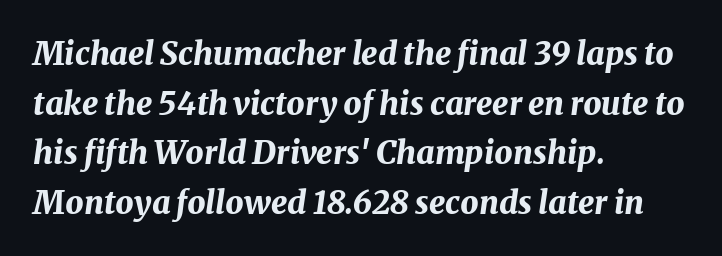
Descenders hang freely into open space. The rendering uses natural spacing where letterforms have individual widths. Plenty of ink on the page — the face is bold. In terms of letterspacing, this is plain default setting. The typesetter chose a ragged-right arrangement here.
